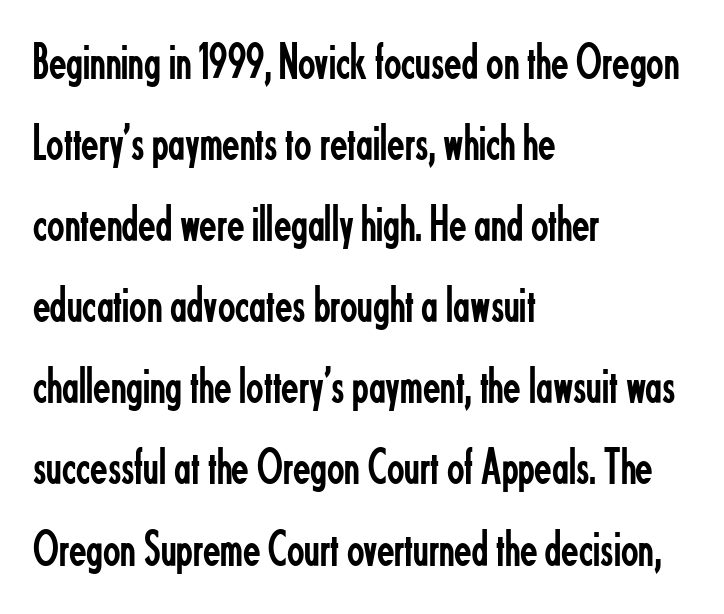
Q: Is the text bold? A: No.
Q: Is the text italic (slanted)? A: No, it is upright.
Q: Is the typeface a serif or a sans-serif typeface? A: Sans-serif.
Q: Is the text underlined? A: No.
Q: How is the paragraph aligned? A: Left-aligned.
Q: Is the spacing between letters normal or unusually wide? A: Normal.
Q: Is the spacing between lines tight, normal or loose? A: Normal.
Q: Width (condensed, normal, or wide)? A: Condensed.
Q: Stroke contrast? A: Low.
Q: x-height? A: Small.
Q: Monospaced? A: No.
